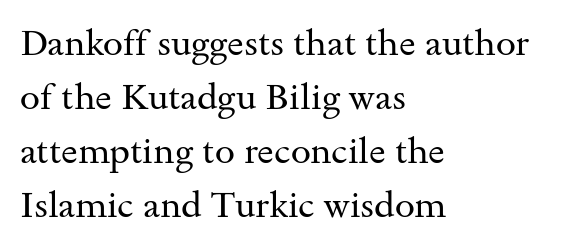
Vertical stems look standard width or narrower in stroke. Plain, unruled lines of type. This sample has the flowing, uneven cadence of proportional lettering. The glyphs in this specimen are seriffed. Posture: vertical. All the whitespace from short lines collects on the right.
